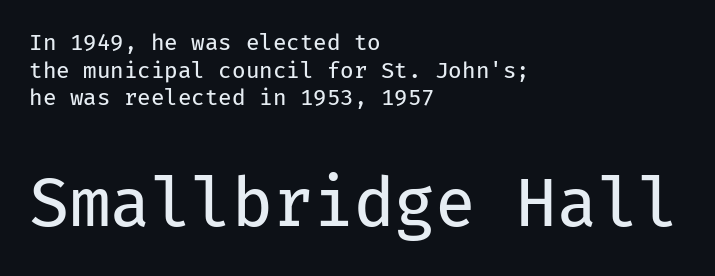
Q: Is the text bold? A: No.
Q: Is the text italic (slanted)? A: No, it is upright.
Q: Is the typeface a serif or a sans-serif typeface? A: Sans-serif.
Q: Is the text underlined? A: No.
Q: How is the paragraph aligned? A: Left-aligned.
Q: Is the spacing between letters normal or unusually wide? A: Normal.
Q: Is the spacing between lines tight, normal or loose? A: Normal.
Q: Which block of text is set in a larger size, the first (top) or the second (bottom)? A: The second (bottom) one.
Q: Width (condensed, normal, or wide)? A: Normal.
Q: Stroke contrast? A: Low.
Q: x-height? A: Medium.
Q: Monospaced? A: Yes.
